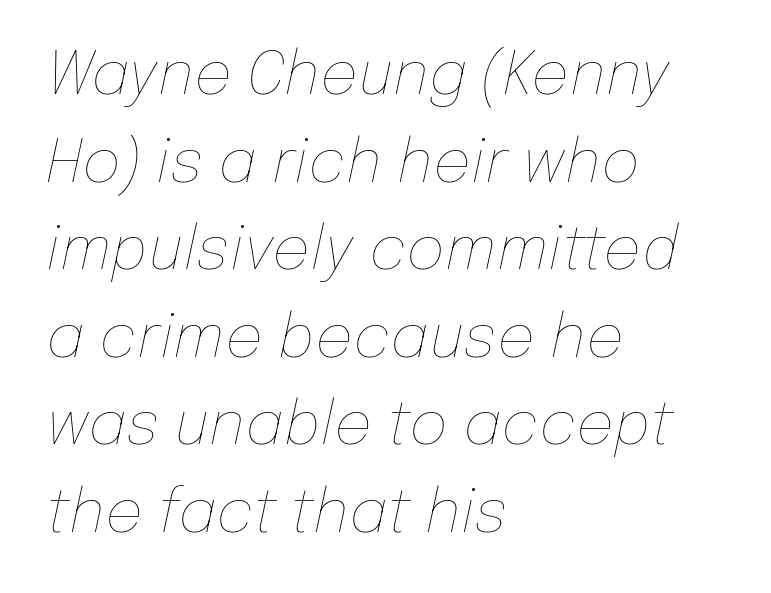
Q: Is the text bold? A: No.
Q: Is the text italic (slanted)? A: Yes, it leans right by about 12 degrees.
Q: Is the text underlined? A: No.
Q: How is the paragraph aligned? A: Left-aligned.
Q: Is the spacing between letters normal or unusually wide? A: Normal.
Q: Is the spacing between lines tight, normal or loose? A: Normal.
Q: Width (condensed, normal, or wide)? A: Normal.
Q: Stroke contrast? A: Low.
Q: x-height? A: Medium.
Q: Monospaced? A: No.
